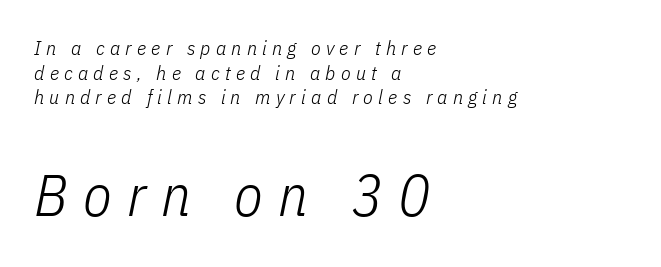
Of the two passages, the one underneath uses the larger point size. The tracking reads as deliberately expanded to a designer's eye. It's the slanting kind of type. One-word summary of the alignment: left.
